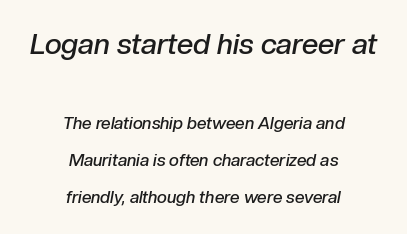
The specimen omits any rule beneath the text block's lines. What stands out about the letter spacing? Nothing — it is the standard amount. The space between consecutive lines is lavish. Looks like regular typesetting: each glyph gets only the width it needs. This is oblique type, the kind used for emphasis or titles. Character size in the leading block exceeds that of the trailing block.
